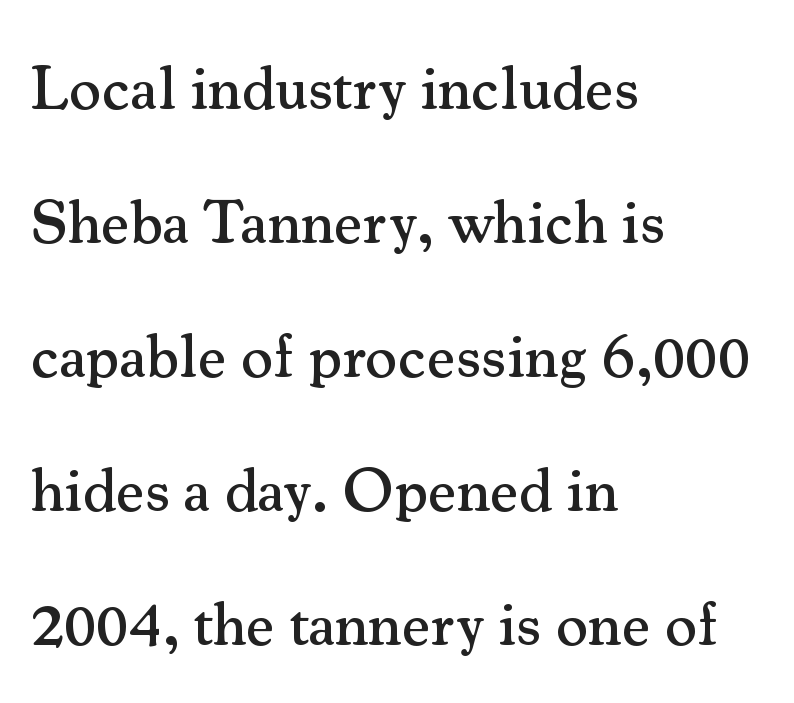
Q: Is the text italic (slanted)? A: No, it is upright.
Q: Is the typeface a serif or a sans-serif typeface? A: Serif.
Q: Is the text underlined? A: No.
Q: How is the paragraph aligned? A: Left-aligned.
Q: Is the spacing between letters normal or unusually wide? A: Normal.
Q: Is the spacing between lines tight, normal or loose? A: Loose.
Q: Width (condensed, normal, or wide)? A: Normal.
Q: Stroke contrast? A: Medium.
Q: x-height? A: Small.
Q: Monospaced? A: No.
